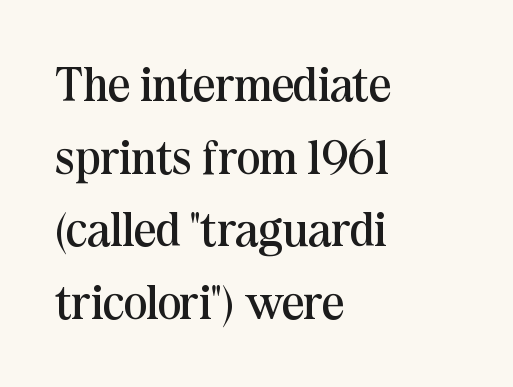
Q: Is the text bold? A: No.
Q: Is the text italic (slanted)? A: No, it is upright.
Q: Is the typeface a serif or a sans-serif typeface? A: Serif.
Q: Is the text underlined? A: No.
Q: How is the paragraph aligned? A: Left-aligned.
Q: Is the spacing between letters normal or unusually wide? A: Normal.
Q: Is the spacing between lines tight, normal or loose? A: Normal.
Q: Width (condensed, normal, or wide)? A: Normal.
Q: Stroke contrast? A: Medium.
Q: x-height? A: Medium.
Q: Monospaced? A: No.
